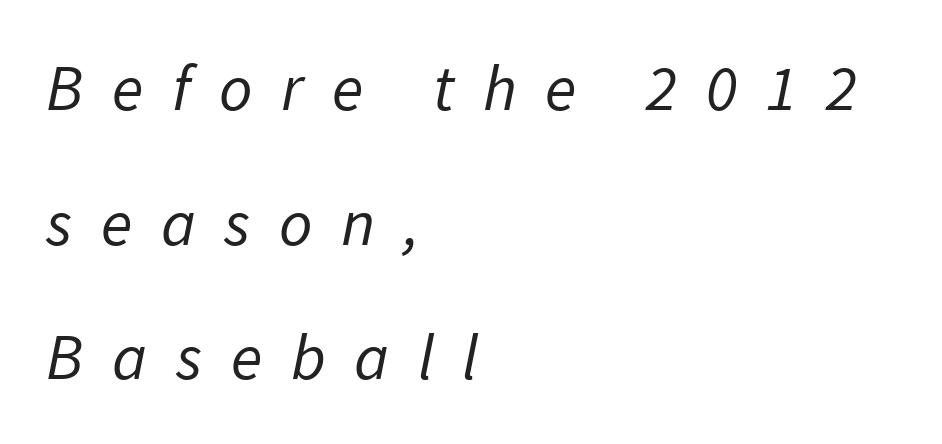
The image shows 65 px regular-weight sans-serif type; set left-aligned, loose line spacing (2.07x), unusually wide letter spacing (+0.44 em), not underlined; low stroke contrast and a medium x-height.
